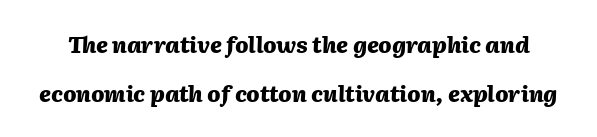
The image shows 22 px bold type, italic (leaning right); set loose line spacing (2.25x), normal letter spacing, not underlined.
